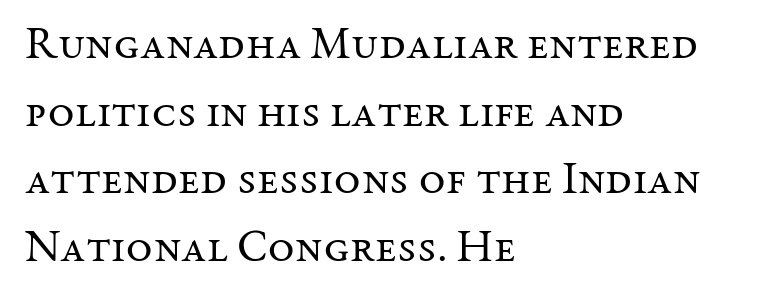
{"serif": "yes", "italic": "no", "bold": "no", "weight": "regular", "width": "normal", "stroke_contrast": "medium", "x_height": "medium", "monospaced": "no", "underline": "no", "align": "left", "line_spacing": "normal", "line_spacing_ratio": 1.47, "letter_spacing": "normal", "letter_spacing_em": 0.0, "glyph_px": 46}
